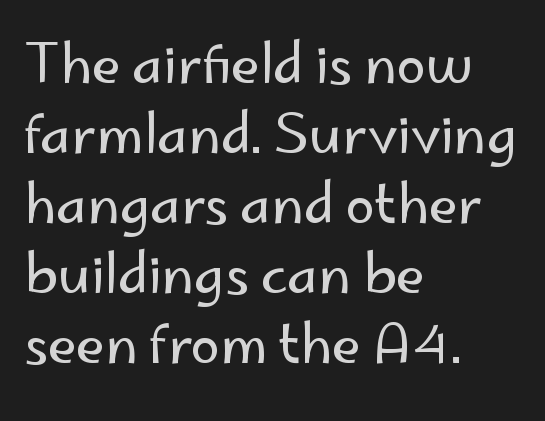
{"serif": "no", "italic": "no", "bold": "no", "weight": "regular", "width": "normal", "stroke_contrast": "low", "x_height": "small", "monospaced": "no", "underline": "no", "align": "left", "line_spacing": "normal", "line_spacing_ratio": 1.32, "letter_spacing": "normal", "letter_spacing_em": 0.0, "glyph_px": 53}
